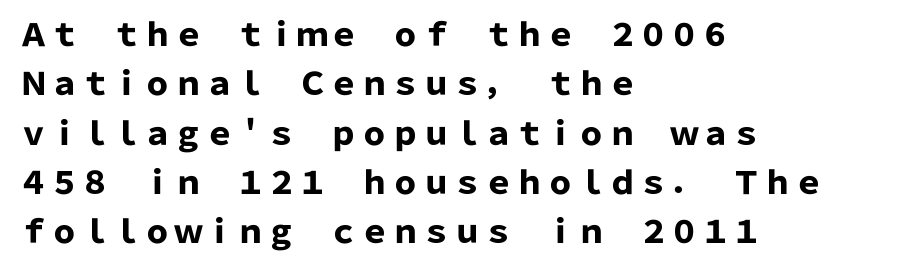
{"serif": "no", "italic": "no", "bold": "yes", "weight": "heavy", "width": "normal", "stroke_contrast": "low", "x_height": "medium", "monospaced": "no", "underline": "no", "align": "left", "line_spacing": "normal", "line_spacing_ratio": 1.59, "letter_spacing": "normal", "letter_spacing_em": 0.0, "glyph_px": 31}
